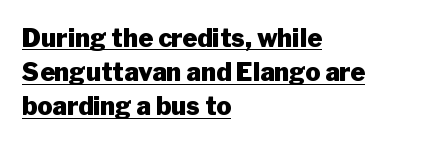
{"italic": "no", "bold": "yes", "underline": "yes", "align": "left", "line_spacing": "normal", "line_spacing_ratio": 1.37, "letter_spacing": "normal", "letter_spacing_em": 0.0, "glyph_px": 25}
